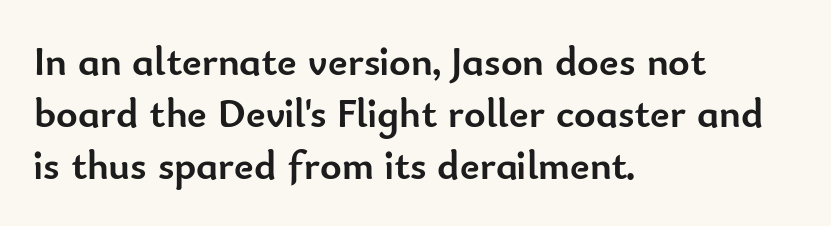
Q: Is the text bold? A: Yes.
Q: Is the text italic (slanted)? A: No, it is upright.
Q: Is the typeface a serif or a sans-serif typeface? A: Sans-serif.
Q: Is the text underlined? A: No.
Q: How is the paragraph aligned? A: Left-aligned.
Q: Is the spacing between letters normal or unusually wide? A: Normal.
Q: Is the spacing between lines tight, normal or loose? A: Normal.
Q: Width (condensed, normal, or wide)? A: Normal.
Q: Stroke contrast? A: Low.
Q: x-height? A: Small.
Q: Monospaced? A: No.
